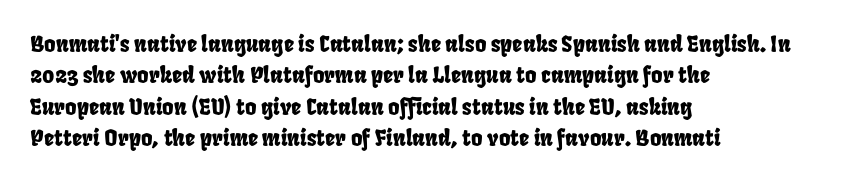
The image shows 22 px text type; set left-aligned, normal line spacing (1.43x), normal letter spacing, not underlined.
